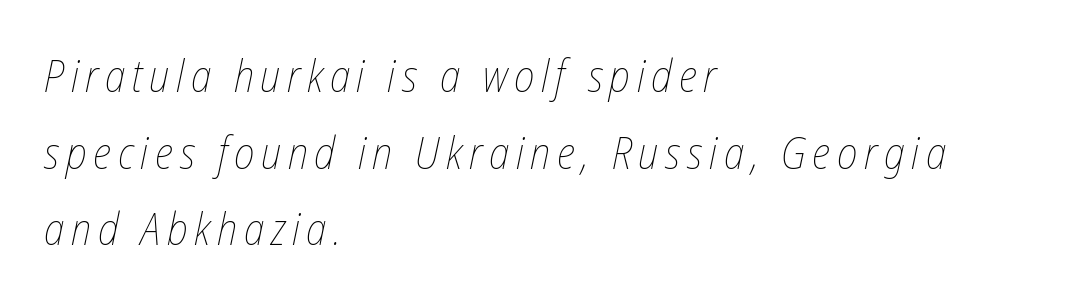
Rule under the text: the space is simply empty. Weight class: somewhere from thin through regular. Observe the lean: these are italic letterforms. Varying glyph widths throughout — classic text-font behaviour. Horizontally, the lines are justified to the leading edge only.
